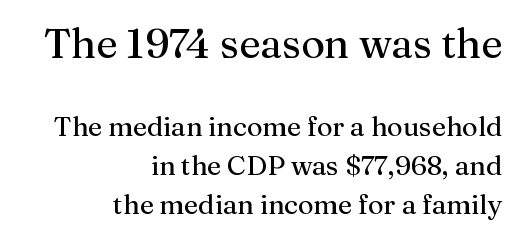
In this sample the first text group is rendered at the bigger scale. Every character sits straight up, as roman type does. Compared with typical body copy, the letter spacing here is the same. The rendering uses natural spacing where letterforms have individual widths. Summary of vertical rhythm: regular, with standard interline spacing. A clean baseline with only descenders dipping below it.
